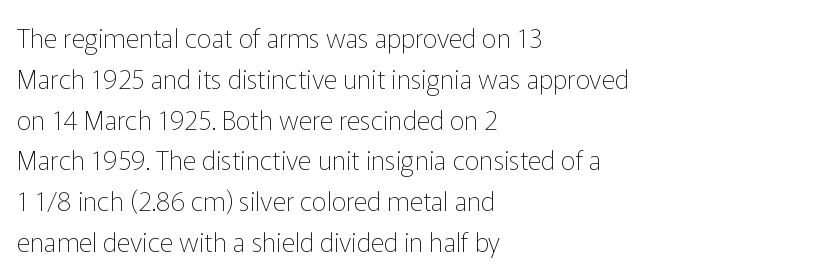
The gap between lines stays unmarked. No extra tracking has been applied to these lines. Does the leading feel generous? No, just average. Short and long lines alike share a common starting point at left.
